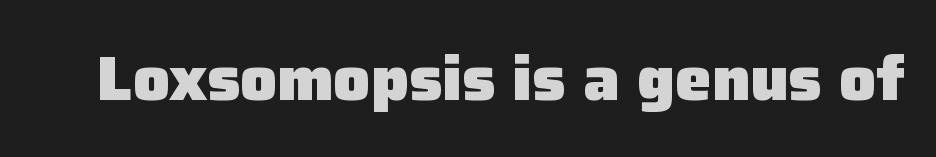
Does the weight exceed regular? Yes, all the way to bold. The passage shown is typed in a proportional face where columns would drift. Type style note: lacks serifs. Between one letter and the next there's only the usual sliver of space. The baseline area is clear. Italic? Not at all — the glyphs are vertical.
